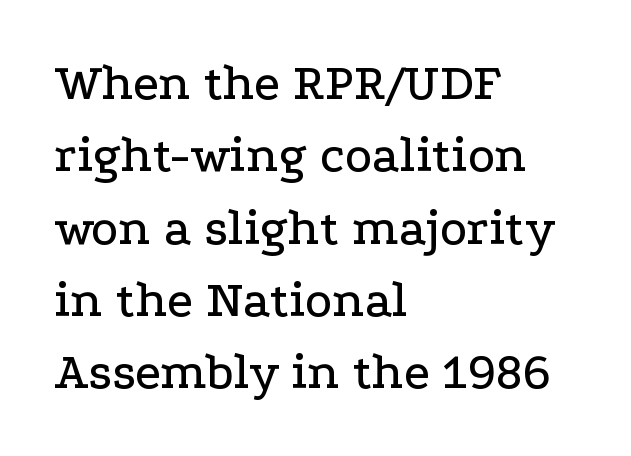
The image shows 52 px wide serif type, upright; set left-aligned, normal line spacing (1.39x), normal letter spacing, not underlined; low stroke contrast and a medium x-height.
